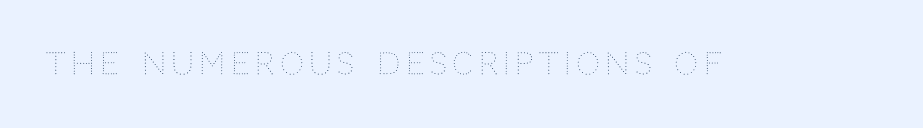
You could not count columns in this text — the font is proportionally spaced. Weight: in the light-to-regular range. Rule under the text: the space is simply empty. The type sits square on the baseline with zero lean.
